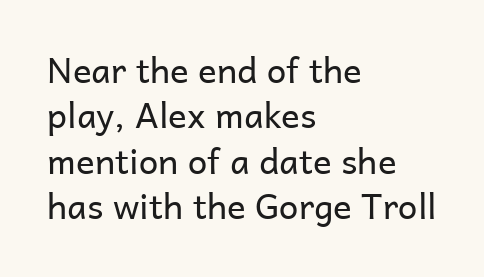
Vertical strokes here are truly vertical. A typesetter would label this face a sans. Character widths vary here, with narrow letters taking less room than wide ones. You could call the tracking neutral — neither tight nor loose. Weight: not bold — regular or lighter. Only glyphs here, with clear space below each row.
